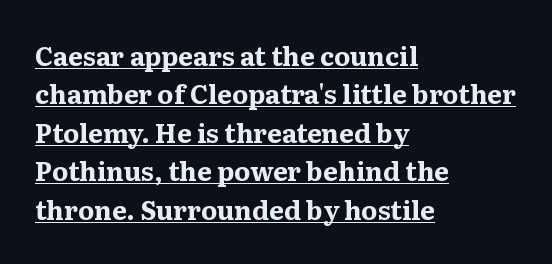
{"italic": "no", "bold": "yes", "underline": "yes", "align": "left", "line_spacing": "normal", "line_spacing_ratio": 1.48, "letter_spacing": "normal", "letter_spacing_em": 0.0, "glyph_px": 26}
